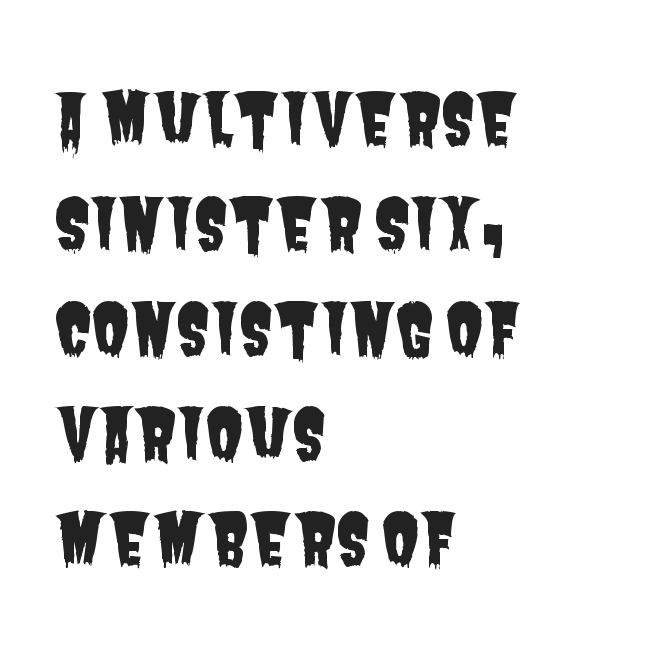
{"serif": "no", "width": "condensed", "stroke_contrast": "low", "x_height": "large", "monospaced": "no", "underline": "no", "align": "left", "line_spacing": "normal", "line_spacing_ratio": 1.5, "letter_spacing": "normal", "letter_spacing_em": 0.0, "glyph_px": 70}
